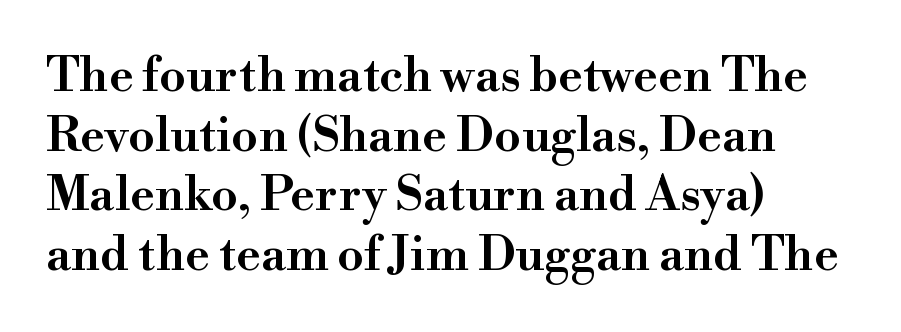
{"serif": "yes", "italic": "no", "bold": "semi", "weight": "semibold", "width": "normal", "stroke_contrast": "high", "x_height": "small", "monospaced": "no", "underline": "no", "align": "left", "line_spacing_ratio": 1.24, "letter_spacing": "normal", "letter_spacing_em": 0.0, "glyph_px": 48}
